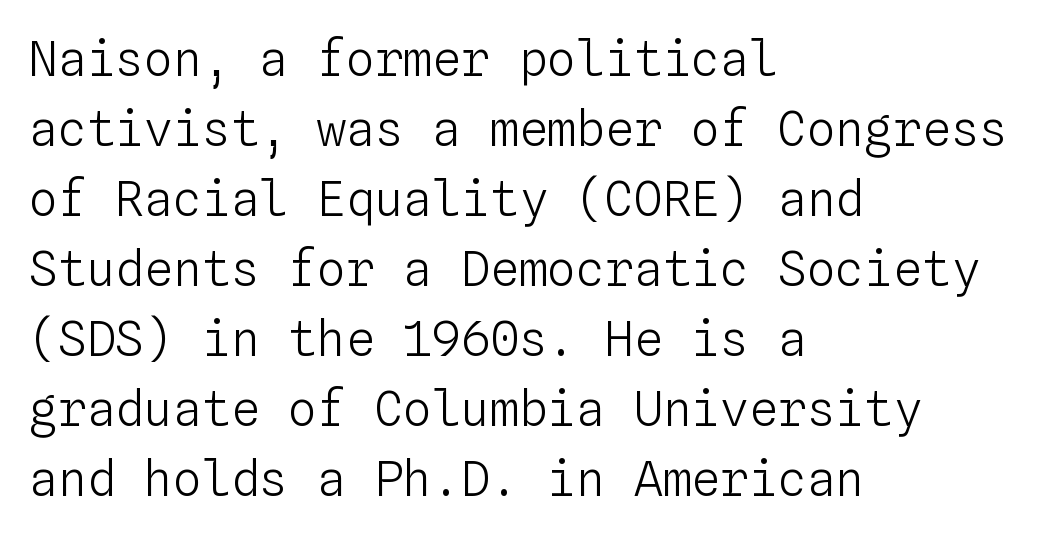
Baseline-to-baseline distance is the conventional proportion of letter height. If you drew a line through each stem, it would be perfectly vertical. Alignment: flush left. The typeface has the unassuming heft of standard copy or less. Decoration check: the copy has no underline. Looks like terminal output: every glyph gets an equal slot.
